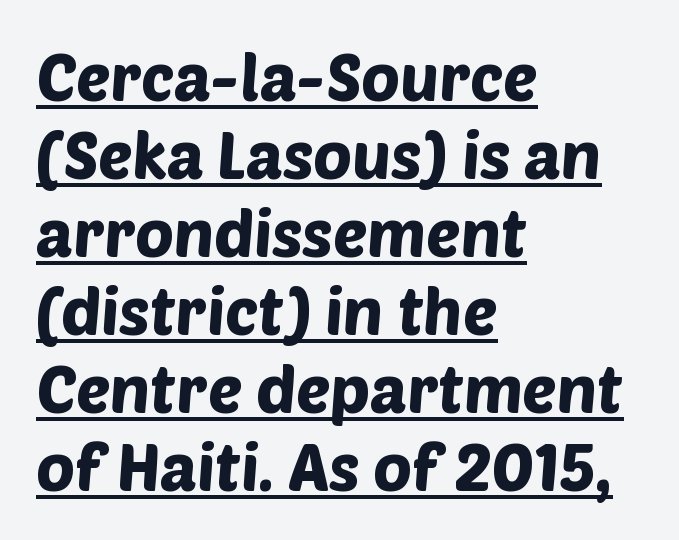
{"serif": "no", "width": "normal", "stroke_contrast": "low", "x_height": "large", "monospaced": "no", "underline": "yes", "align": "left", "line_spacing_ratio": 1.2, "letter_spacing": "normal", "letter_spacing_em": 0.0, "glyph_px": 65}
